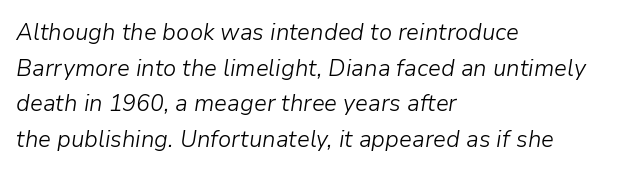
Line starts are locked; line ends wander. The whole block is typeset with a tilt. The line texture is even and compact thanks to regular tracking. Any mark beneath the type? The region is blank. On a weight scale, this lands at 450 or below. Leading matches the norm, producing a regular column.
